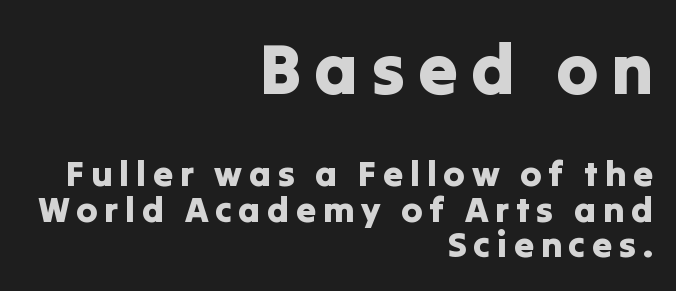
{"serif": "no", "italic": "no", "width": "normal", "stroke_contrast": "low", "x_height": "medium", "monospaced": "no", "underline": "no", "align": "right", "line_spacing": "tight", "line_spacing_ratio": 0.99, "larger_block": "first", "size_ratio": 1.97, "glyph_px": 71}
